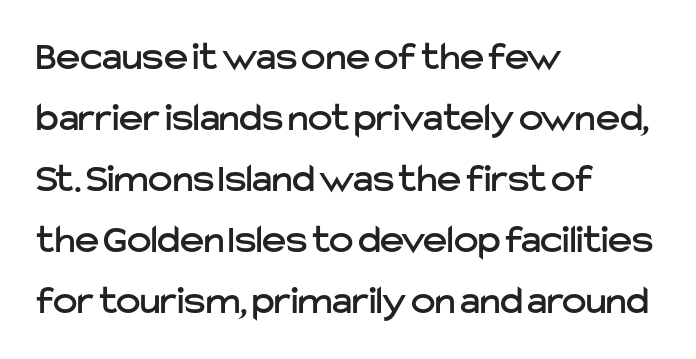
Rendered with straight, roman letterforms. Anything drawn beneath the words? Only blank space. Vertical spacing — default. The typesetter chose a ragged-right arrangement here.
